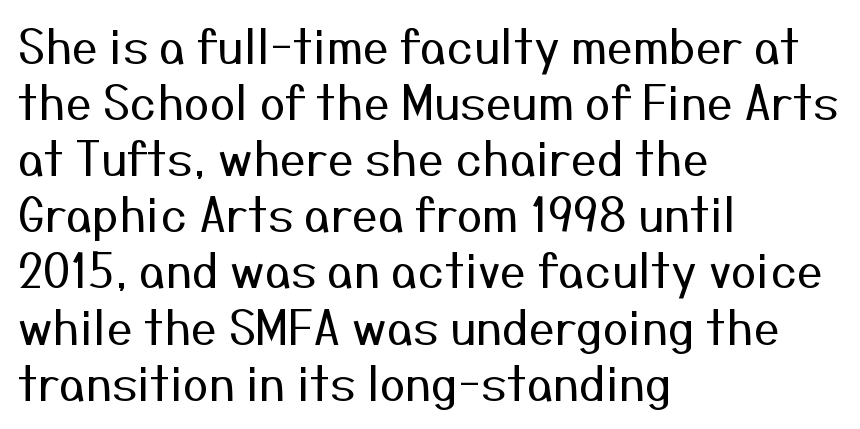
Stems and bowls with no extra thickness — not bold. Note: no serifs on the glyphs. Nope, not italic — everything's standing straight. Each letter keeps its own natural width here, so spacing adapts to shape. Nobody drew a line under any word here.
